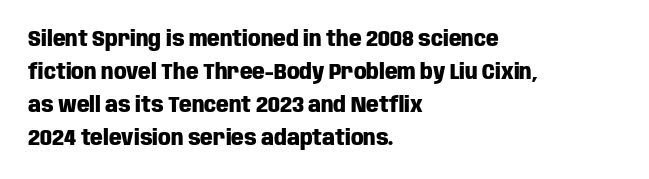
{"italic": "no", "bold": "yes", "underline": "no", "align": "left", "line_spacing": "normal", "line_spacing_ratio": 1.5, "letter_spacing": "normal", "letter_spacing_em": 0.0, "glyph_px": 22}
